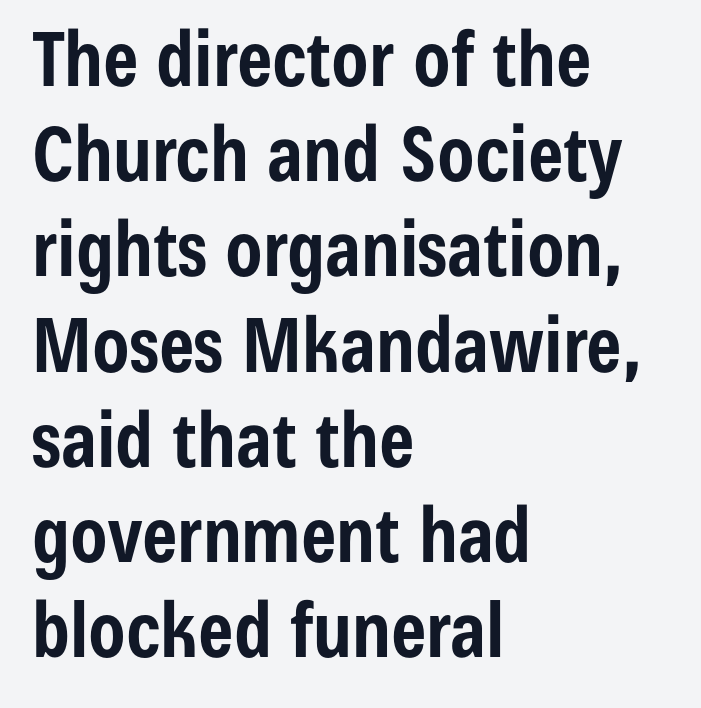
{"serif": "no", "italic": "no", "bold": "yes", "weight": "bold", "width": "condensed", "stroke_contrast": "low", "x_height": "medium", "monospaced": "no", "underline": "no", "align": "left", "line_spacing": "normal", "line_spacing_ratio": 1.27, "letter_spacing": "normal", "letter_spacing_em": 0.0, "glyph_px": 75}
